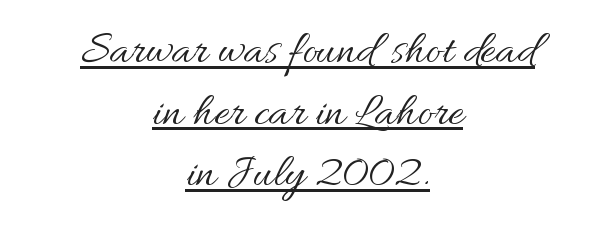
Weight: regular or lighter. In CSS terms this would be text-align: center. Quick note: interline space is typical. Proportional: the letters do not fall into vertical columns.
